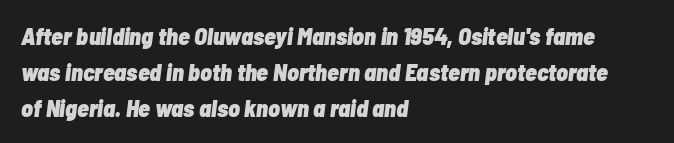
Q: Is the text bold? A: Yes.
Q: Is the text italic (slanted)? A: Yes, it leans right by about 7 degrees.
Q: Is the text underlined? A: No.
Q: How is the paragraph aligned? A: Left-aligned.
Q: Is the spacing between letters normal or unusually wide? A: Normal.
Q: Is the spacing between lines tight, normal or loose? A: Normal.
